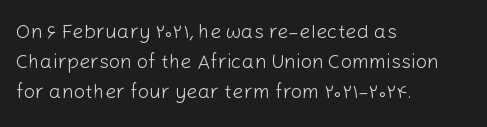
Q: Is the text bold? A: No.
Q: Is the text italic (slanted)? A: No, it is upright.
Q: Is the text underlined? A: No.
Q: How is the paragraph aligned? A: Left-aligned.
Q: Is the spacing between letters normal or unusually wide? A: Normal.
Q: Is the spacing between lines tight, normal or loose? A: Normal.
